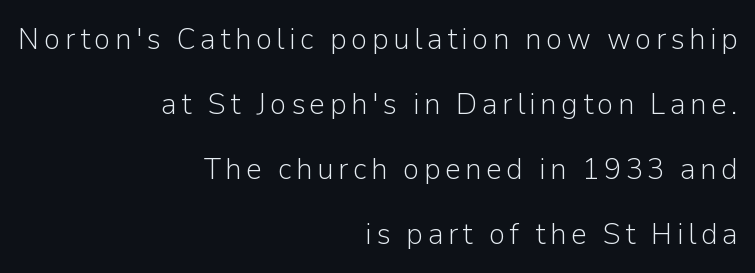
The image shows 31 px light sans-serif type, upright; set right-aligned, loose line spacing (2.1x), not underlined; low stroke contrast and a medium x-height.
